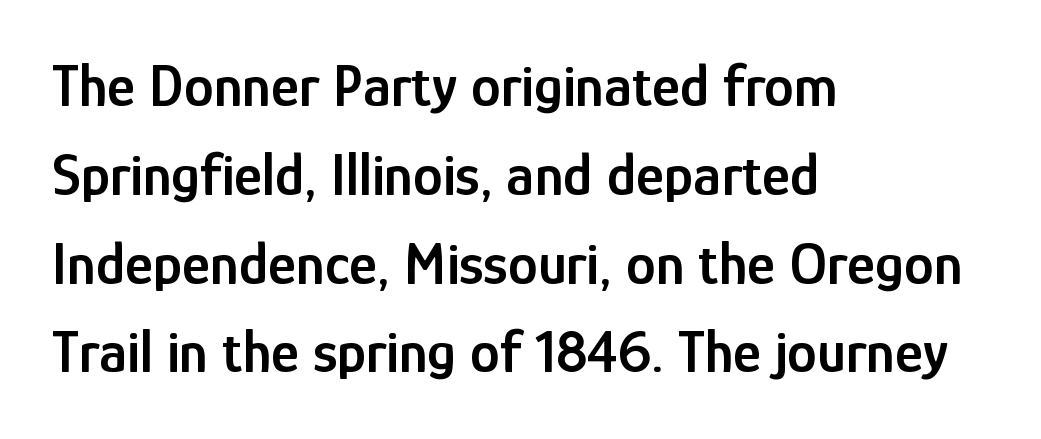
Q: Is the text bold? A: Semi-bold.
Q: Is the text italic (slanted)? A: No, it is upright.
Q: Is the typeface a serif or a sans-serif typeface? A: Sans-serif.
Q: Is the text underlined? A: No.
Q: How is the paragraph aligned? A: Left-aligned.
Q: Is the spacing between letters normal or unusually wide? A: Normal.
Q: Is the spacing between lines tight, normal or loose? A: Normal.
Q: Width (condensed, normal, or wide)? A: Condensed.
Q: Stroke contrast? A: Low.
Q: x-height? A: Medium.
Q: Monospaced? A: No.
